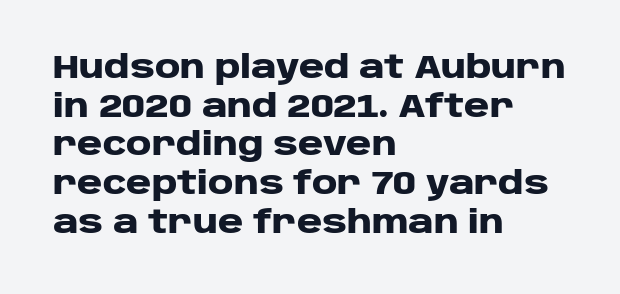
The tracking reads as untouched default to a designer's eye. The space directly below the letters is spotless. Grotesque or geometric, the face here clearly has no serifs. The rag falls on the right side of this text block. Students, observe: this is what conventionally led text looks like. Character widths vary here, with narrow letters taking less room than wide ones.
